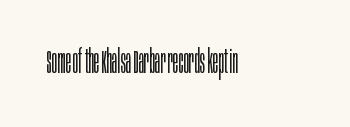
{"serif": "no", "italic": "no", "bold": "no", "weight": "light", "width": "condensed", "stroke_contrast": "low", "x_height": "large", "monospaced": "no", "underline": "no", "align": "left", "letter_spacing": "normal", "letter_spacing_em": 0.0, "glyph_px": 33}
